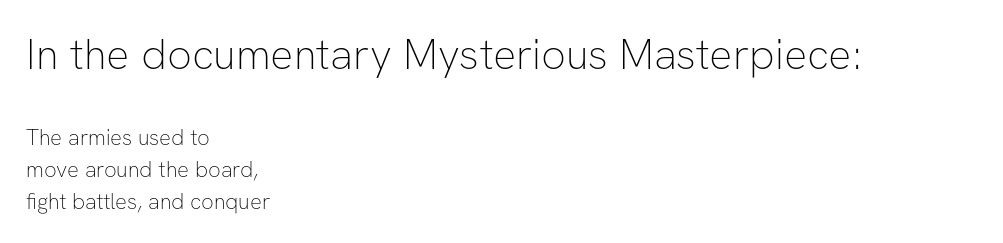
Q: Is the text bold? A: No.
Q: Is the text italic (slanted)? A: No, it is upright.
Q: Is the typeface a serif or a sans-serif typeface? A: Sans-serif.
Q: Is the text underlined? A: No.
Q: How is the paragraph aligned? A: Left-aligned.
Q: Is the spacing between letters normal or unusually wide? A: Normal.
Q: Is the spacing between lines tight, normal or loose? A: Normal.
Q: Which block of text is set in a larger size, the first (top) or the second (bottom)? A: The first (top) one.
Q: Width (condensed, normal, or wide)? A: Normal.
Q: Stroke contrast? A: Low.
Q: x-height? A: Medium.
Q: Monospaced? A: No.
